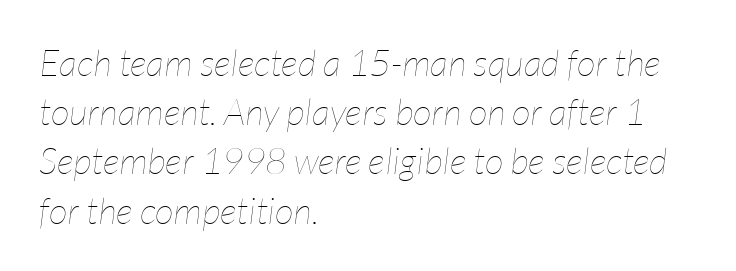
Q: Is the text bold? A: No.
Q: Is the text italic (slanted)? A: Yes, it leans right by about 7 degrees.
Q: Is the text underlined? A: No.
Q: How is the paragraph aligned? A: Left-aligned.
Q: Is the spacing between letters normal or unusually wide? A: Normal.
Q: Is the spacing between lines tight, normal or loose? A: Normal.
Q: Width (condensed, normal, or wide)? A: Condensed.
Q: Stroke contrast? A: Low.
Q: x-height? A: Medium.
Q: Monospaced? A: No.
